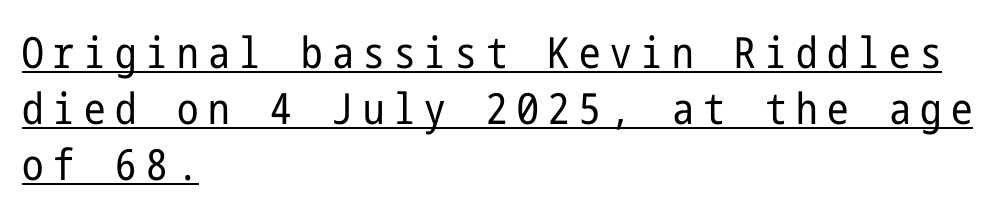
Q: Is the text bold? A: No.
Q: Is the text italic (slanted)? A: No, it is upright.
Q: Is the typeface a serif or a sans-serif typeface? A: Sans-serif.
Q: Is the text underlined? A: Yes.
Q: How is the paragraph aligned? A: Left-aligned.
Q: Is the spacing between letters normal or unusually wide? A: Unusually wide.
Q: Is the spacing between lines tight, normal or loose? A: Normal.
Q: Width (condensed, normal, or wide)? A: Condensed.
Q: Stroke contrast? A: Low.
Q: x-height? A: Medium.
